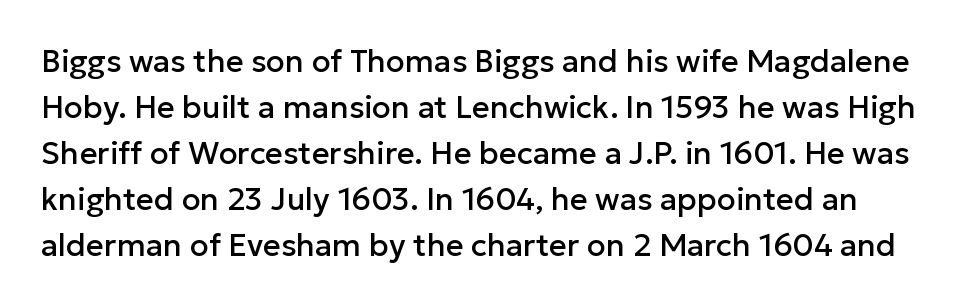
{"serif": "no", "italic": "no", "width": "normal", "stroke_contrast": "low", "x_height": "medium", "monospaced": "no", "underline": "no", "line_spacing": "normal", "line_spacing_ratio": 1.48, "letter_spacing": "normal", "letter_spacing_em": 0.0, "glyph_px": 31}
